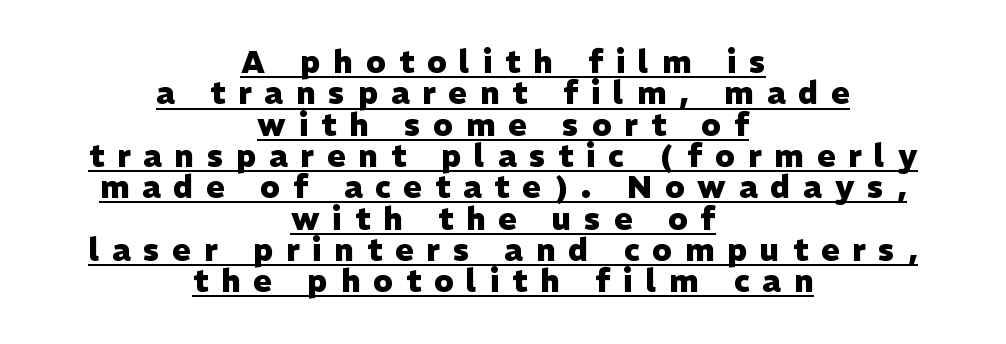
The image shows 31 px heavy sans-serif type, upright; set centered, tight line spacing (1.01x), unusually wide letter spacing (+0.42 em), underlined; low stroke contrast and a medium x-height.
